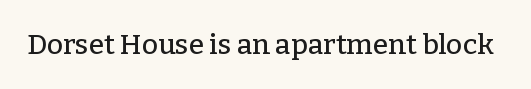
The image shows 28 px serif type, upright; set normal letter spacing, not underlined; low stroke contrast and a medium x-height.
